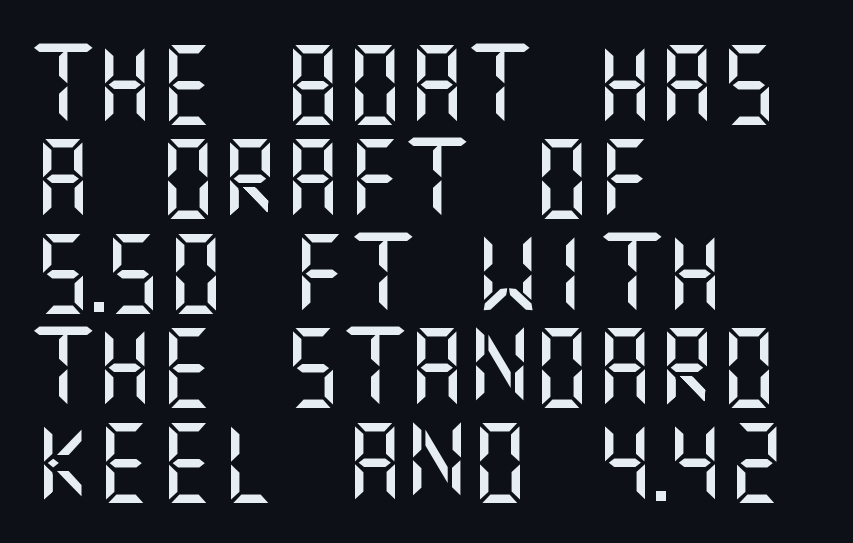
{"serif": "no", "italic": "no", "width": "normal", "stroke_contrast": "medium", "x_height": "large", "underline": "no", "align": "left", "line_spacing_ratio": 1.21, "letter_spacing": "normal", "letter_spacing_em": 0.0, "glyph_px": 78}
